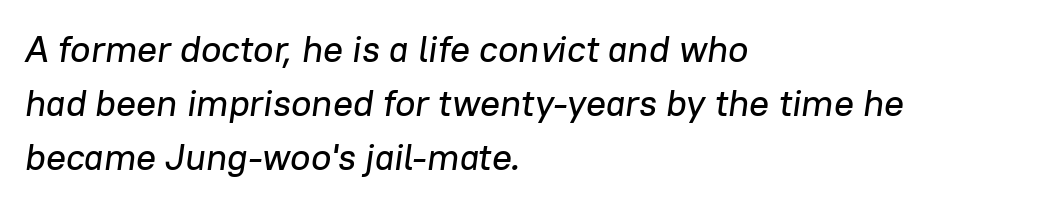
No word sits above an underline. The letters are slanted; this is an italic face. Is this a fixed-width face? No — the glyphs have proportional, varying widths. Vertical spacing — default. Each line starts at the same left margin while the right side varies. Glyph-to-glyph distance matches everyday printed text.
